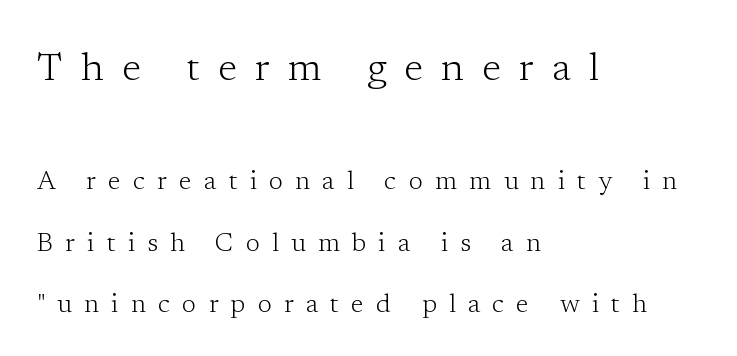
{"serif": "yes", "italic": "no", "bold": "no", "weight": "light", "width": "normal", "stroke_contrast": "low", "x_height": "medium", "monospaced": "no", "underline": "no", "align": "left", "line_spacing": "loose", "line_spacing_ratio": 2.36, "letter_spacing": "wide", "letter_spacing_em": 0.47, "larger_block": "first", "size_ratio": 1.5, "glyph_px": 39}
